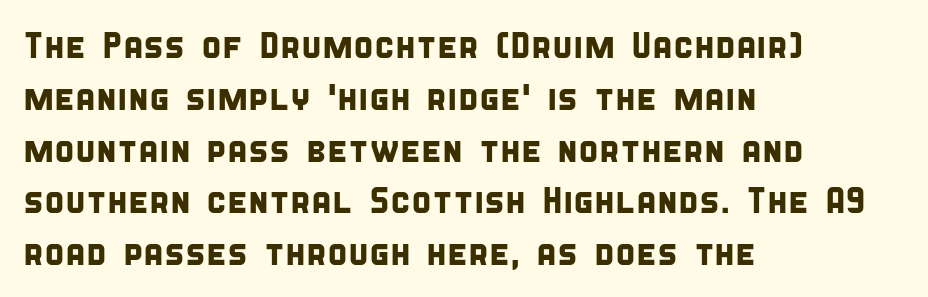
Q: Is the typeface a serif or a sans-serif typeface? A: Sans-serif.
Q: Is the text underlined? A: No.
Q: How is the paragraph aligned? A: Left-aligned.
Q: Is the spacing between letters normal or unusually wide? A: Normal.
Q: Is the spacing between lines tight, normal or loose? A: Normal.
Q: Width (condensed, normal, or wide)? A: Condensed.
Q: Stroke contrast? A: Low.
Q: x-height? A: Large.
Q: Monospaced? A: No.
